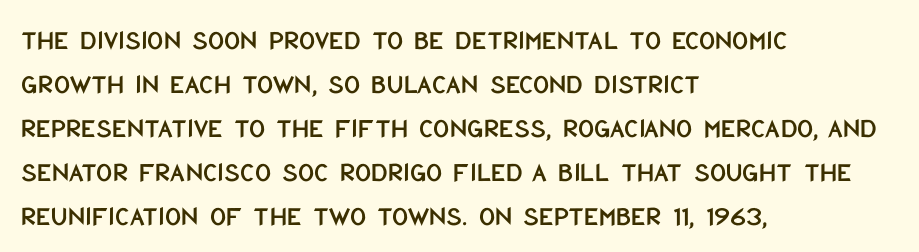
Here the glyphs are tracked normally, forming tight word shapes. Nope, not italic — everything's standing straight. Are there feet on the stems? There aren't — it's a sans. Proportional: the letters do not fall into vertical columns. A bare baseline throughout the passage. Notice how descenders clear the ascenders below comfortably — that's standard leading.
